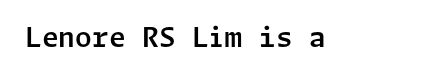
{"italic": "no", "underline": "no", "letter_spacing": "normal", "letter_spacing_em": 0.0, "glyph_px": 27}
